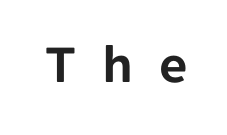
Nothing sits at the stroke ends, so this counts as sans-serif. This sample has the flowing, uneven cadence of proportional lettering. Designer's note — italics off, roman on. Plain, unruled lines of type. Tracking value appears strongly positive — letters spread wide.
